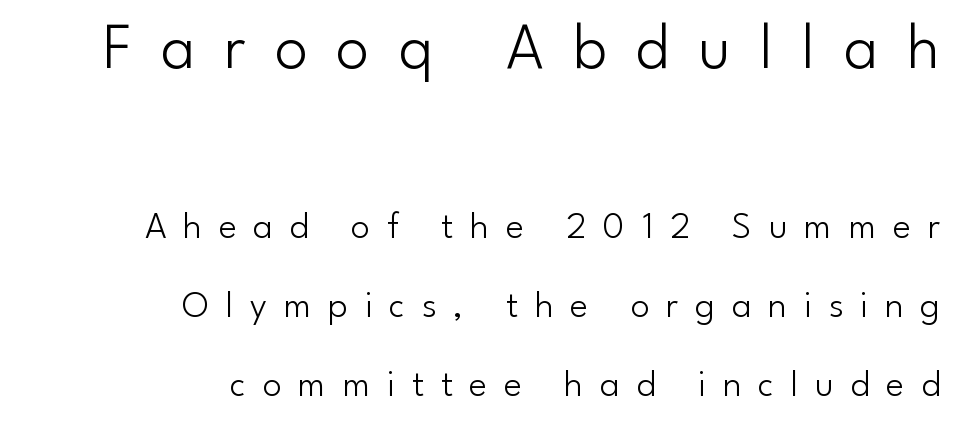
Q: Is the text bold? A: No.
Q: Is the text italic (slanted)? A: No, it is upright.
Q: Is the typeface a serif or a sans-serif typeface? A: Sans-serif.
Q: Is the text underlined? A: No.
Q: How is the paragraph aligned? A: Right-aligned.
Q: Is the spacing between letters normal or unusually wide? A: Unusually wide.
Q: Is the spacing between lines tight, normal or loose? A: Loose.
Q: Which block of text is set in a larger size, the first (top) or the second (bottom)? A: The first (top) one.
Q: Width (condensed, normal, or wide)? A: Normal.
Q: Stroke contrast? A: Low.
Q: x-height? A: Small.
Q: Monospaced? A: No.
